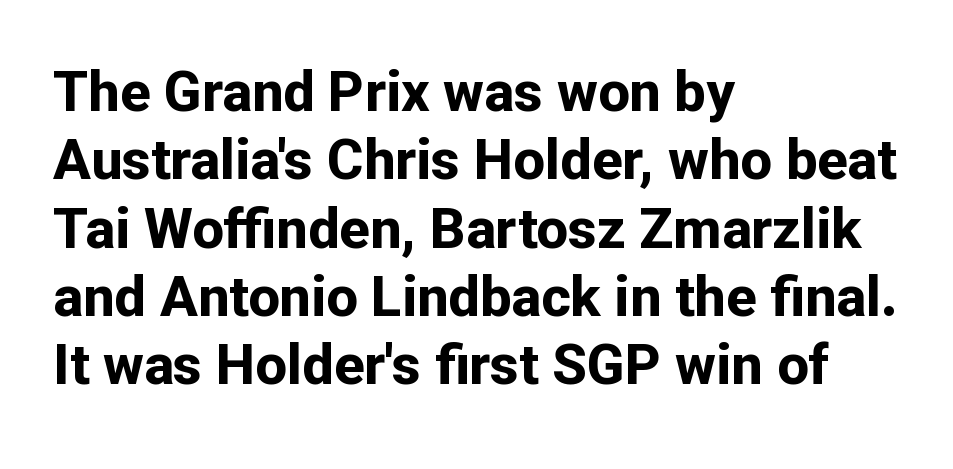
{"serif": "no", "italic": "no", "bold": "yes", "weight": "bold", "width": "normal", "stroke_contrast": "low", "x_height": "medium", "monospaced": "no", "underline": "no", "align": "left", "line_spacing_ratio": 1.22, "letter_spacing": "normal", "letter_spacing_em": 0.0, "glyph_px": 56}
